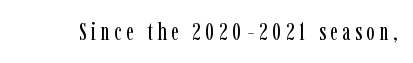
The image shows 25 px text type, upright; set not underlined.
